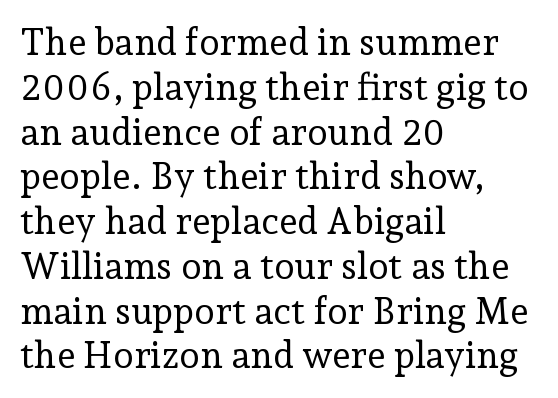
The passage is arranged the way most books set body copy — flush left. The typeface chosen for these lines features serifs. No letter is thick-stroked: the sample isn't bold. Observe the ordinary spacing: letters are neighbours, not strangers. Character widths vary here, with narrow letters taking less room than wide ones.
